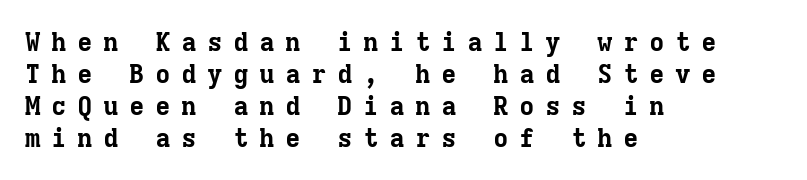
Q: Is the text bold? A: Yes.
Q: Is the text italic (slanted)? A: No, it is upright.
Q: Is the text underlined? A: No.
Q: How is the paragraph aligned? A: Left-aligned.
Q: Is the spacing between letters normal or unusually wide? A: Unusually wide.
